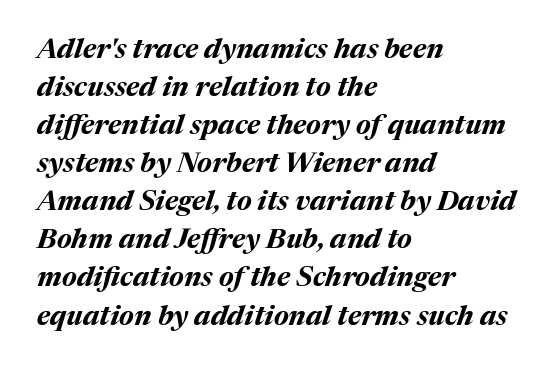
Q: Is the text bold? A: Yes.
Q: Is the text italic (slanted)? A: Yes, it leans right by about 17 degrees.
Q: Is the text underlined? A: No.
Q: How is the paragraph aligned? A: Left-aligned.
Q: Is the spacing between letters normal or unusually wide? A: Normal.
Q: Is the spacing between lines tight, normal or loose? A: Normal.
Q: Width (condensed, normal, or wide)? A: Normal.
Q: Stroke contrast? A: Medium.
Q: x-height? A: Medium.
Q: Monospaced? A: No.
